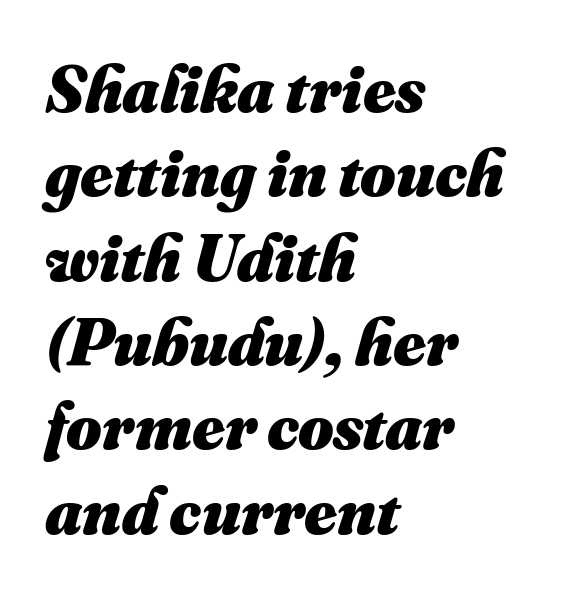
Q: Is the text bold? A: Yes.
Q: Is the text underlined? A: No.
Q: How is the paragraph aligned? A: Left-aligned.
Q: Is the spacing between letters normal or unusually wide? A: Normal.
Q: Width (condensed, normal, or wide)? A: Normal.
Q: Stroke contrast? A: Medium.
Q: x-height? A: Small.
Q: Monospaced? A: No.
